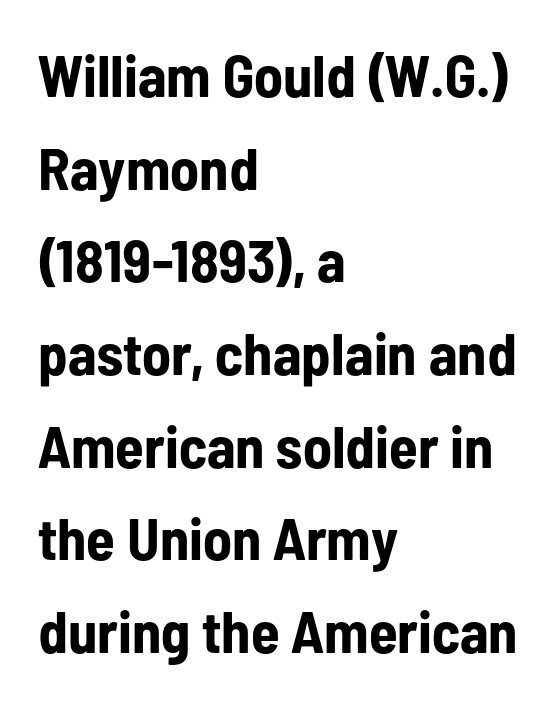
The image shows 59 px bold, condensed sans-serif type, upright; set left-aligned, normal line spacing (1.57x), normal letter spacing, not underlined; low stroke contrast and a medium x-height.
